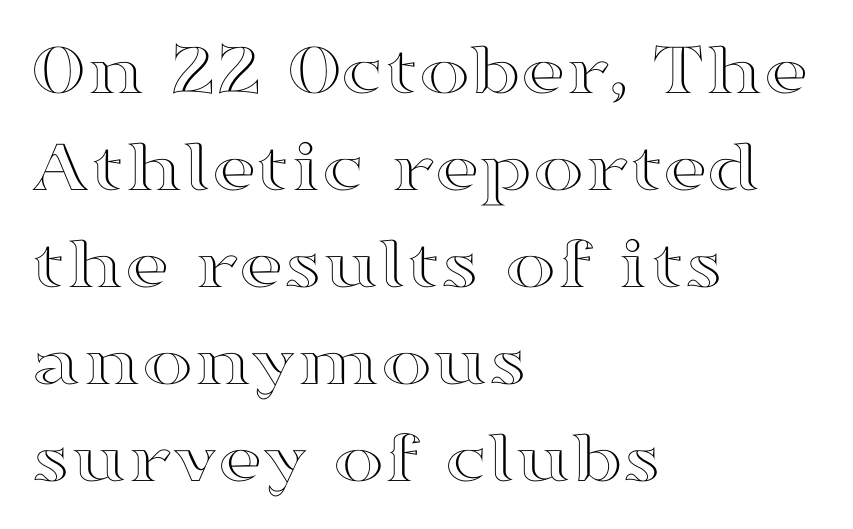
Q: Is the text italic (slanted)? A: No, it is upright.
Q: Is the text underlined? A: No.
Q: How is the paragraph aligned? A: Left-aligned.
Q: Is the spacing between letters normal or unusually wide? A: Normal.
Q: Is the spacing between lines tight, normal or loose? A: Normal.
Q: Width (condensed, normal, or wide)? A: Wide.
Q: x-height? A: Medium.
Q: Monospaced? A: No.
